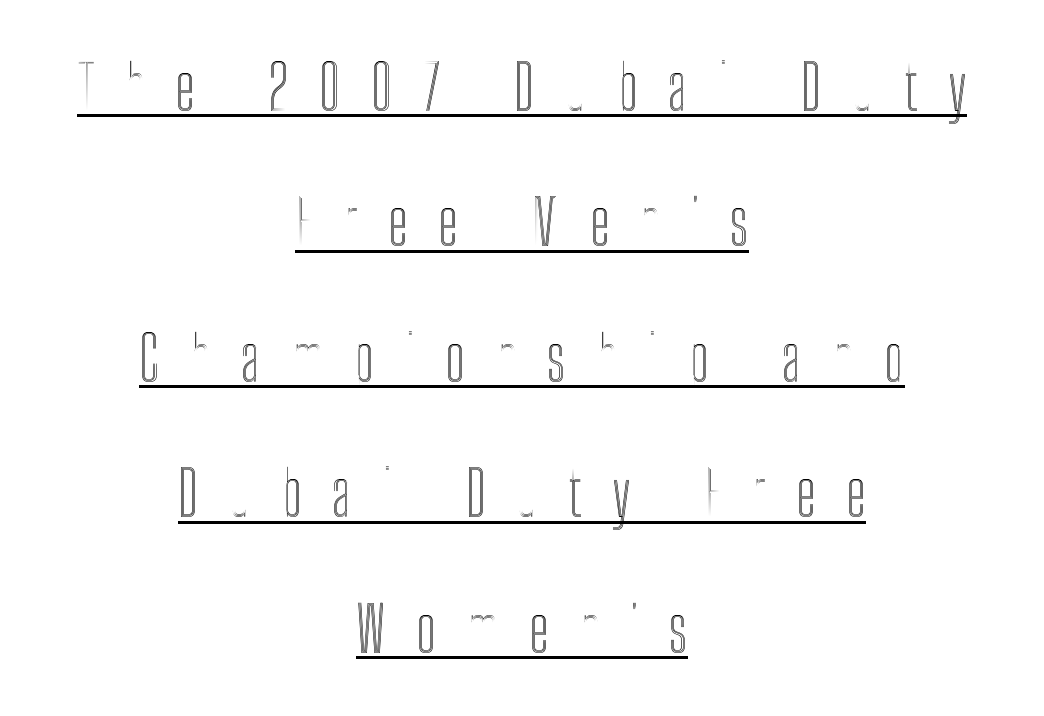
{"italic": "no", "width": "condensed", "x_height": "medium", "monospaced": "no", "underline": "yes", "align": "center", "line_spacing": "loose", "line_spacing_ratio": 2.15, "letter_spacing": "wide", "letter_spacing_em": 0.48, "glyph_px": 63}
